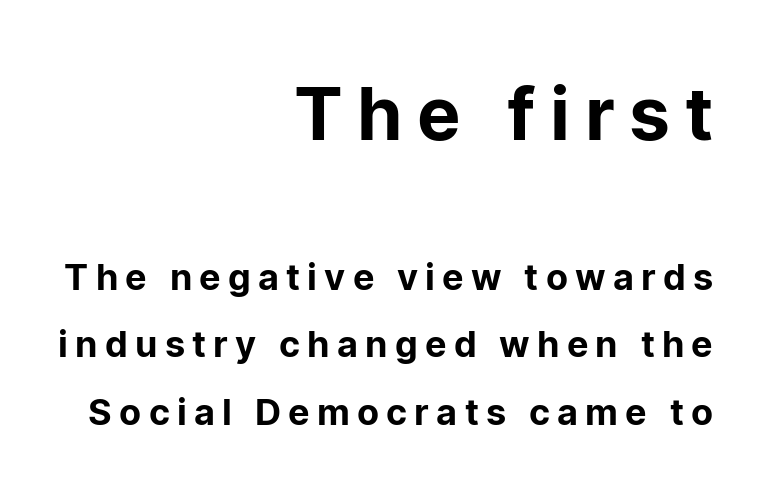
{"serif": "no", "italic": "no", "width": "normal", "stroke_contrast": "low", "x_height": "medium", "monospaced": "no", "underline": "no", "align": "right", "line_spacing_ratio": 1.88, "letter_spacing": "wide", "letter_spacing_em": 0.2, "larger_block": "first", "size_ratio": 2.03, "glyph_px": 73}
